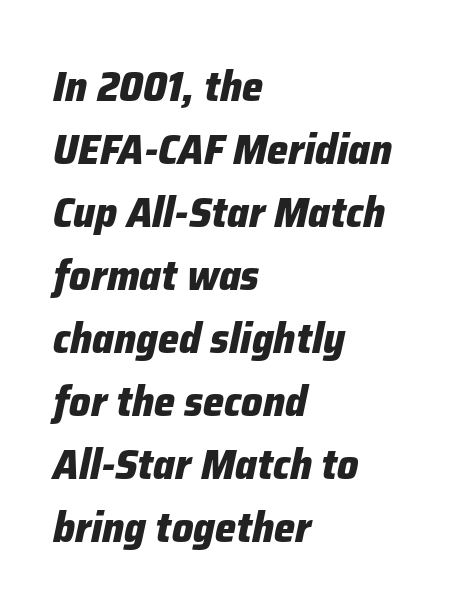
The image shows 42 px heavy type, italic (leaning right); set left-aligned, normal line spacing (1.5x), normal letter spacing, not underlined; low stroke contrast and a medium x-height.
